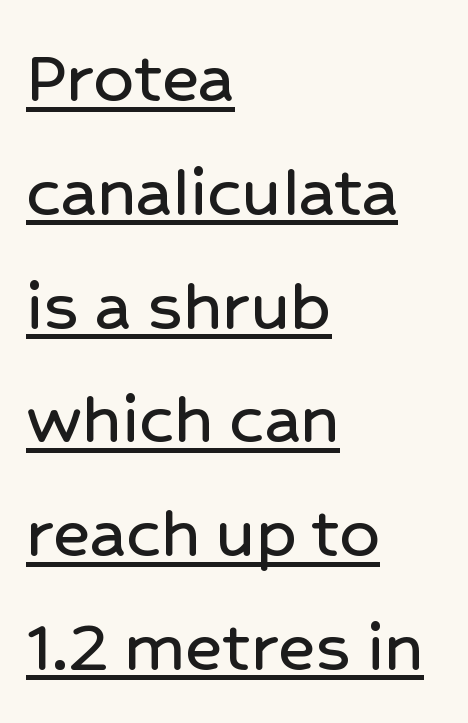
{"serif": "no", "italic": "no", "width": "normal", "stroke_contrast": "low", "x_height": "medium", "monospaced": "no", "underline": "yes", "align": "left", "line_spacing": "normal", "line_spacing_ratio": 1.44, "letter_spacing": "normal", "letter_spacing_em": 0.0, "glyph_px": 79}
